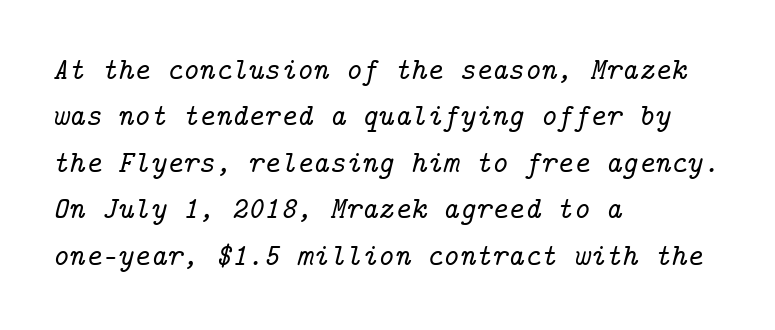
The image shows 31 px serif type, italic (leaning right); set left-aligned, normal line spacing (1.5x), normal letter spacing, not underlined; low stroke contrast and a medium x-height.
